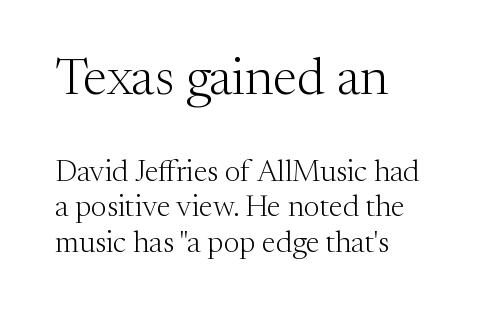
Type size steps down from the first block to the second. These glyphs show unthickened strokes, regular width or finer. The string is rendered with underlining switched off. The line texture is even and compact thanks to regular tracking.
